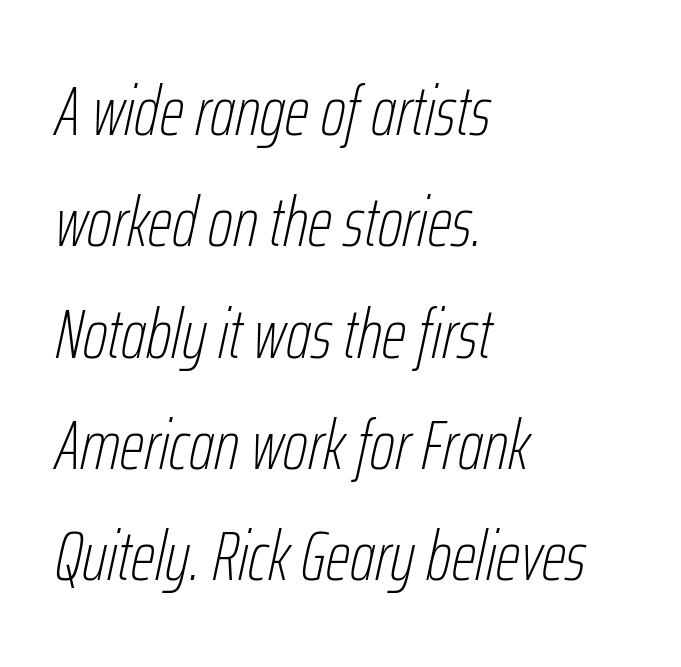
No heavy texture on the line: the type isn't bold. The specimen omits any rule beneath the text block's lines. The gaps between neighbouring characters are ordinary and unremarkable. Italic: yes, the glyphs are oblique. If you drew a ruler down the left edge, every line would touch it. What's the leading like? Ordinary, nothing unusual.
